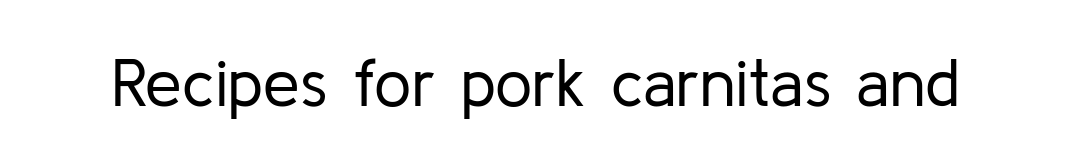
Stroke terminals: plain, sans-serif. Does the lettering tilt? It doesn't — this is upright. What stands out about the letter spacing? Nothing — it is the standard amount. The specimen omits any rule beneath the text block's lines.
